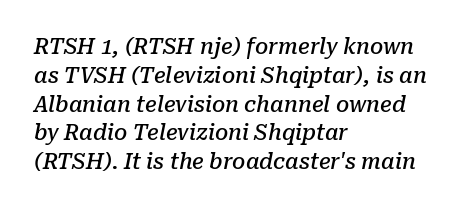
The image shows 21 px text type, italic (leaning right); set left-aligned, normal line spacing (1.37x), normal letter spacing, not underlined.
